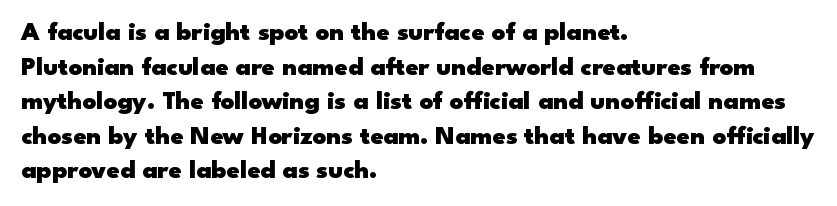
Do the letters lean? They stand straight. Standard letterfit; no display-style spreading of the glyphs. The strip under each line holds only bare page. The rendering anchors every line to the left-hand side. The glyphs have the mass of a bold cut. Quick note: interline space is typical.
